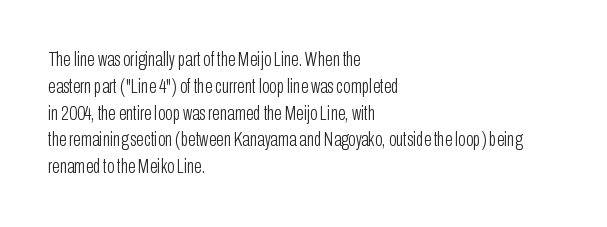
Unlike italic type, these characters show no tilt at all. Honestly, there is no underline to notice here at all. The ragged edge is on the right, which tells us the setting is flush left. Tracking here is standard; glyphs follow each other at the usual distance.
